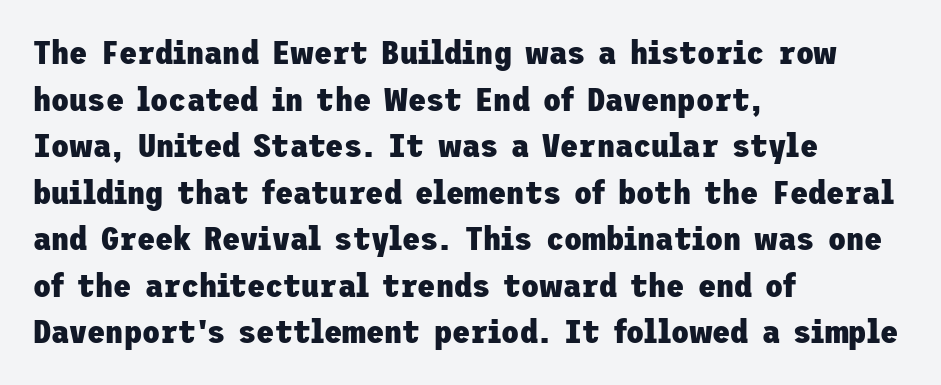
Q: Is the text bold? A: Yes.
Q: Is the text italic (slanted)? A: No, it is upright.
Q: Is the typeface a serif or a sans-serif typeface? A: Sans-serif.
Q: Is the text underlined? A: No.
Q: How is the paragraph aligned? A: Left-aligned.
Q: Is the spacing between letters normal or unusually wide? A: Normal.
Q: Is the spacing between lines tight, normal or loose? A: Normal.
Q: Width (condensed, normal, or wide)? A: Normal.
Q: Stroke contrast? A: Low.
Q: x-height? A: Medium.
